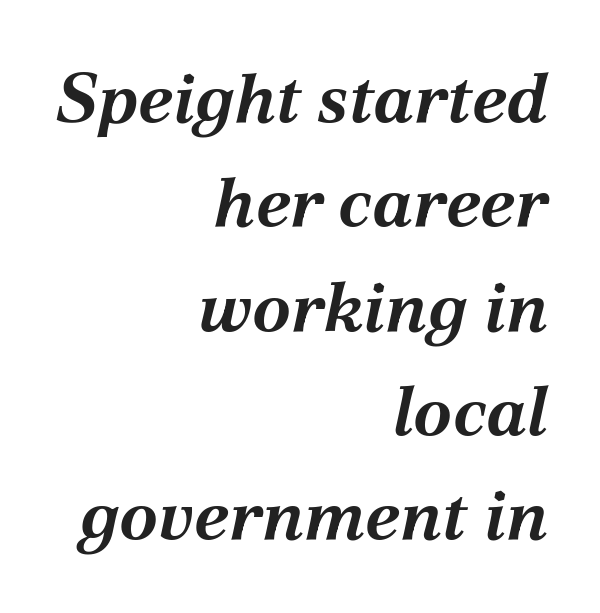
The image shows 70 px bold type, italic (leaning right); set right-aligned, normal line spacing (1.49x), normal letter spacing, not underlined; medium stroke contrast and a medium x-height.
